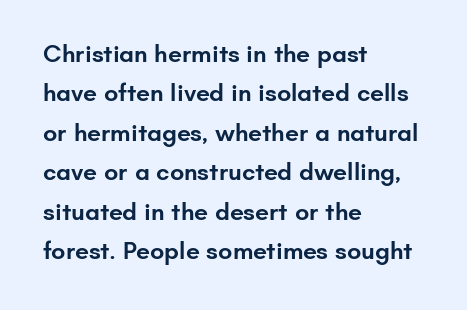
{"italic": "no", "bold": "semi", "underline": "no", "align": "left", "line_spacing": "normal", "line_spacing_ratio": 1.58, "letter_spacing": "normal", "letter_spacing_em": 0.0, "glyph_px": 25}
